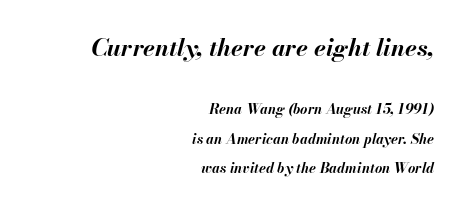
Compared with ordinary roman type, these characters are visibly tilted. Glyph-to-glyph distance matches everyday printed text. The sample has been set heavy, in full bold. Of the two passages, the one on top uses the larger point size. Horizontal bands of white between lines are thick stripes.
